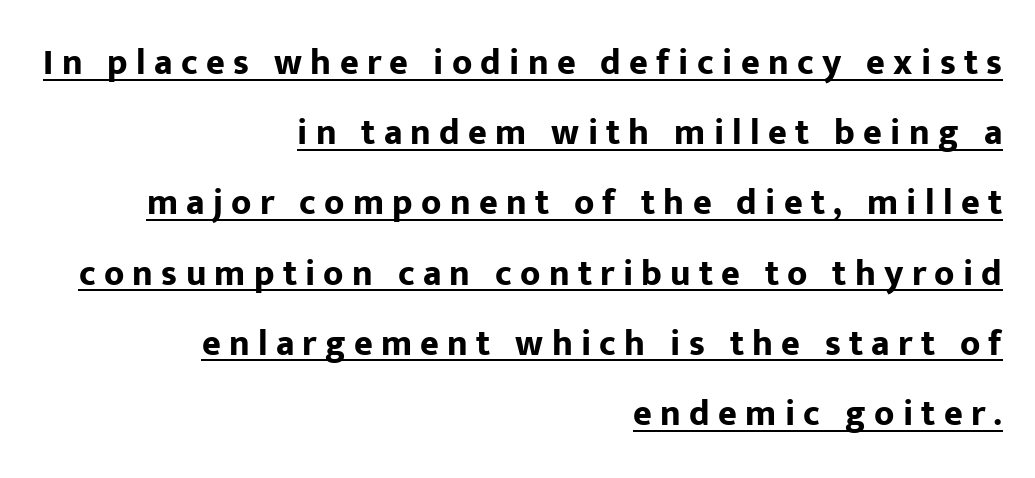
The image shows 36 px bold sans-serif type, upright; set right-aligned, loose line spacing (1.95x), unusually wide letter spacing (+0.23 em), underlined; low stroke contrast and a medium x-height.
